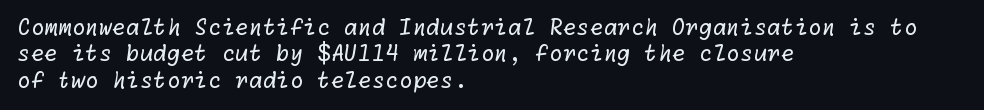
{"bold": "no", "underline": "no", "align": "left", "line_spacing_ratio": 1.2, "letter_spacing": "normal", "letter_spacing_em": 0.0, "glyph_px": 22}
